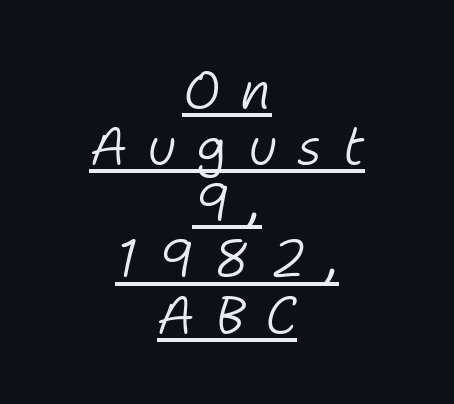
{"italic": "yes", "lean": "right", "slant_degrees": 11, "bold": "no", "weight": "light", "width": "normal", "stroke_contrast": "low", "x_height": "medium", "monospaced": "no", "underline": "yes", "align": "center", "line_spacing": "tight", "line_spacing_ratio": 1.08, "letter_spacing": "wide", "letter_spacing_em": 0.39, "glyph_px": 52}
